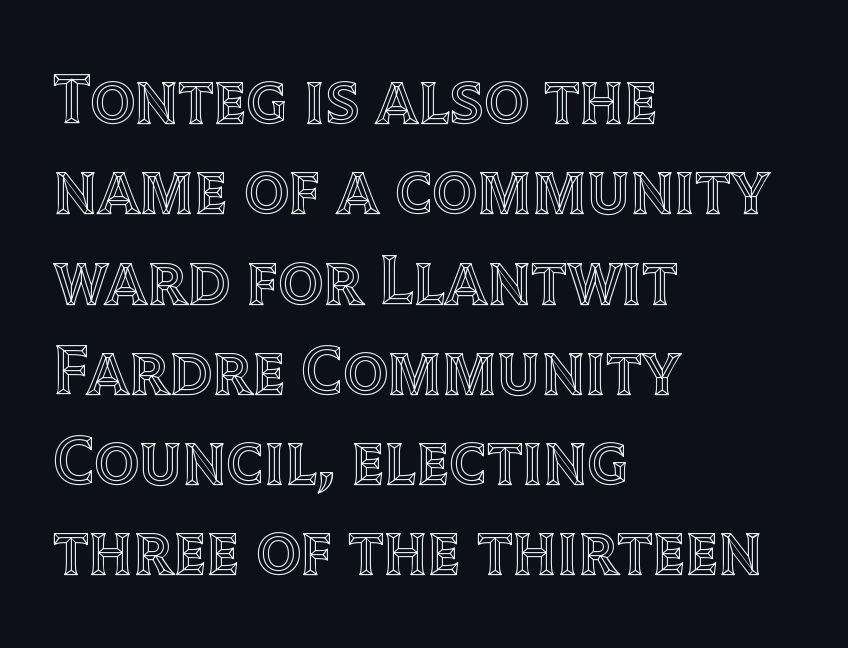
One glance says typical: line gaps are just what's usual. The letters advance in unequal steps, a hallmark of proportional type. Clear beneath every line of the passage. In CSS terms this would be text-align: left.
